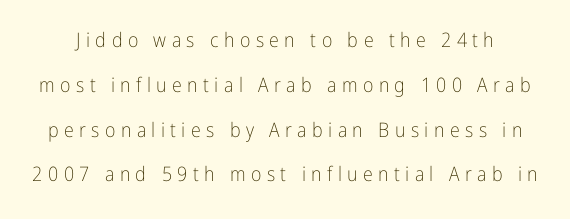
Designer's note — italics off, roman on. Does the leading feel generous? Absolutely, it's lavish. Tracking value appears strongly positive — letters spread wide. Is the stroke heavy? The answer is a plain regular-or-lighter. Unmarked baselines from the first word to the last.
